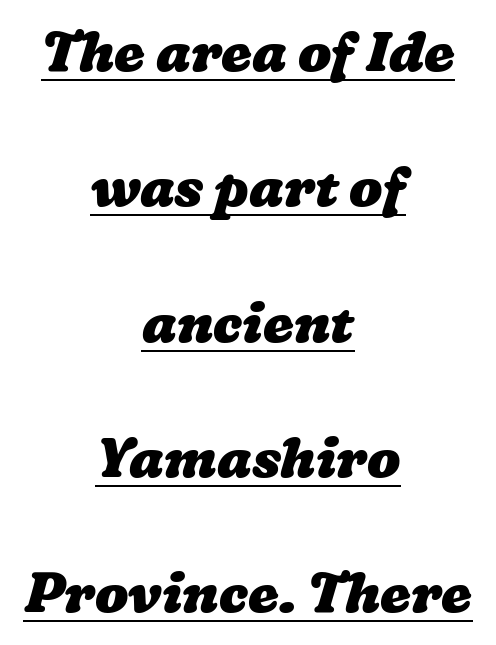
Vertically, the passage feels expansive, rows floating well apart. Does the copy run flush right? No — it is centered line by line. The face used here is proportionally spaced, like ordinary book or web type. What decoration does the sample have? An underline.
